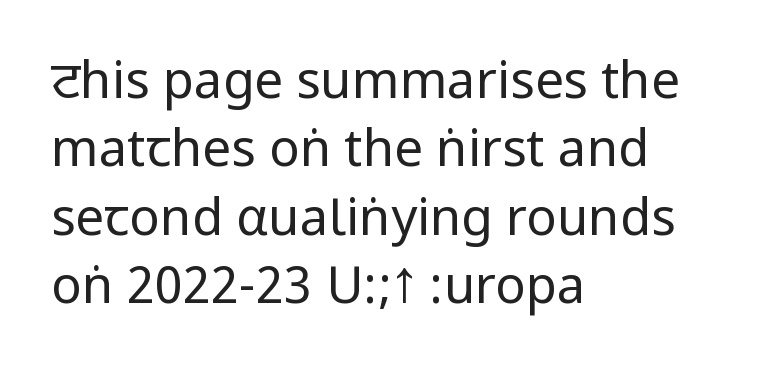
Q: Is the text bold? A: No.
Q: Is the text italic (slanted)? A: No, it is upright.
Q: Is the typeface a serif or a sans-serif typeface? A: Sans-serif.
Q: Is the text underlined? A: No.
Q: How is the paragraph aligned? A: Left-aligned.
Q: Is the spacing between letters normal or unusually wide? A: Normal.
Q: Is the spacing between lines tight, normal or loose? A: Normal.
Q: Width (condensed, normal, or wide)? A: Condensed.
Q: Stroke contrast? A: Low.
